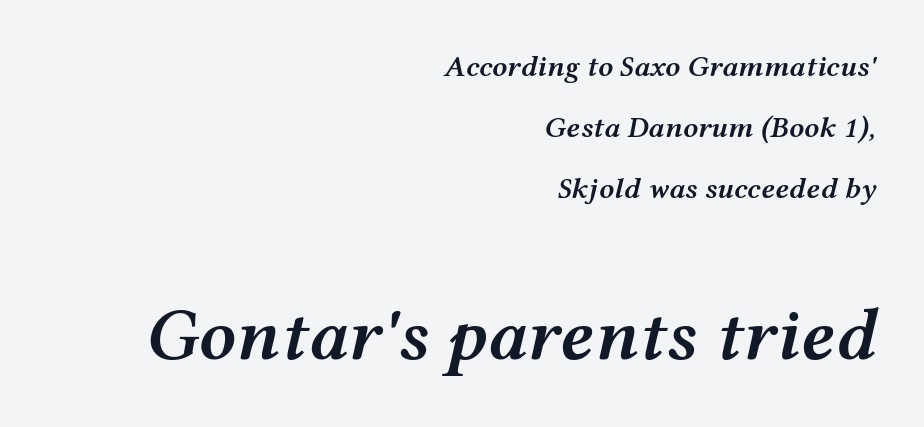
The font is running at a semibold setting, under full bold. Rows of type keep a wide berth in the vertical direction. Look at the tracking — it's just the regular setting, nothing added. All the whitespace from short lines collects on the left. Letters rest on an invisible, unmarked baseline.
